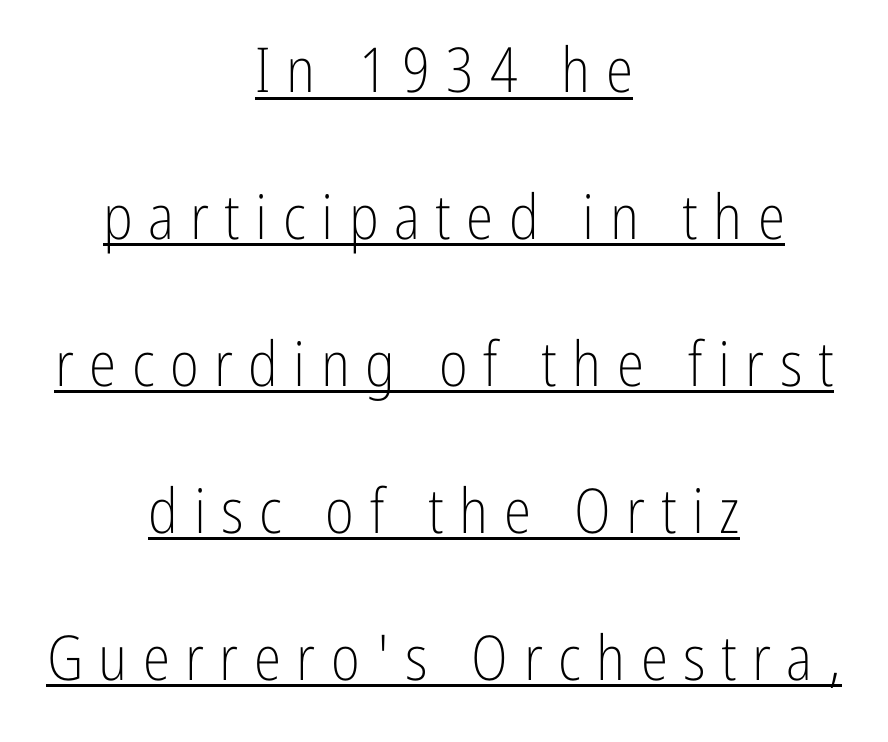
The lettering holds an erect, upright posture throughout. The characters are drawn with everyday or finer stroke widths. These lines are centered, leaving both edges ragged. The face used here appears with an underline applied.
